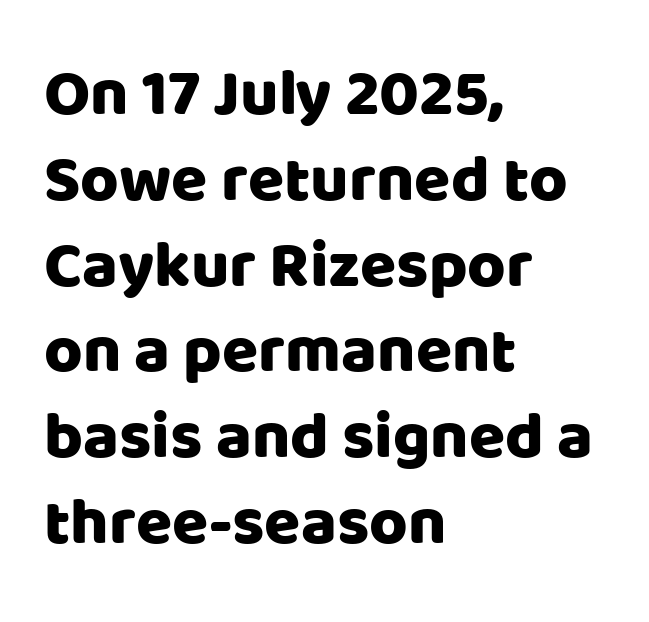
The image shows 66 px sans-serif type, upright; set left-aligned, normal line spacing (1.3x), normal letter spacing, not underlined; low stroke contrast and a large x-height.
